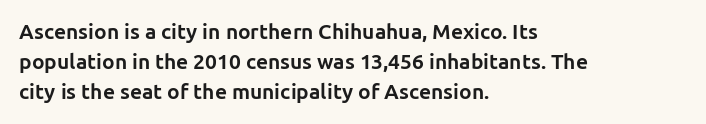
The image shows 21 px bold type, upright; set left-aligned, normal line spacing (1.42x), normal letter spacing, not underlined.
